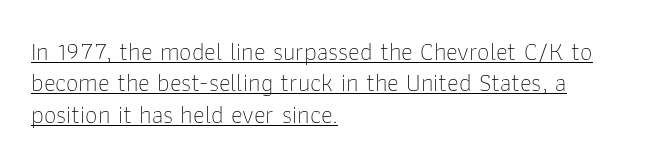
These lines keep a tight, regular rhythm from letter to letter. When letters stand straight like this, we call the style roman or upright. The block of text has a typical density, with ordinary space between rows. Each stroke keeps to a modest, everyday thickness or less. In CSS terms this would be text-align: left. Glance below the letters and you will spot a drawn line.
